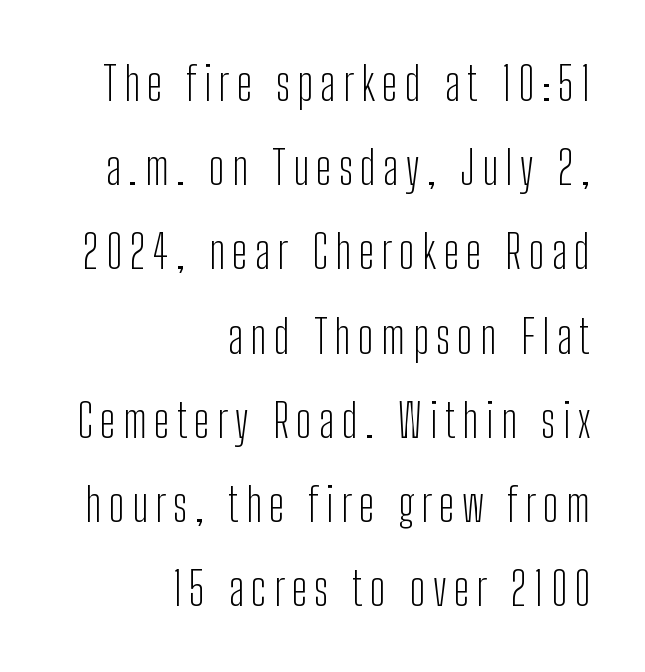
The image shows 46 px light, condensed sans-serif type, upright; set right-aligned, line spacing 1.83x, not underlined; low stroke contrast and a medium x-height.
